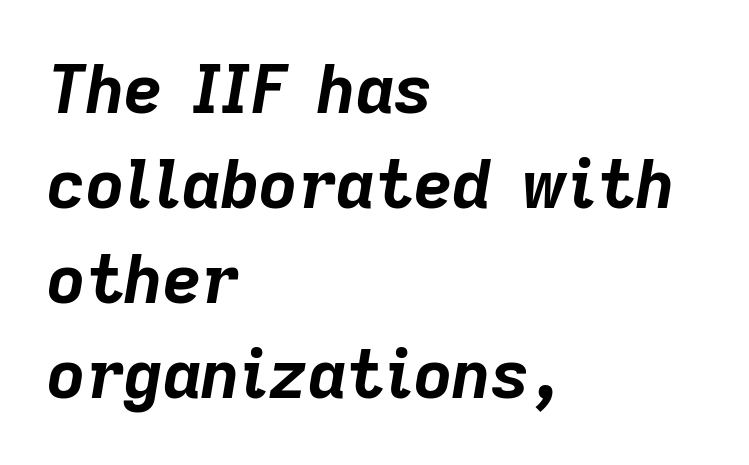
An italicized treatment has been applied to the whole sample. Honestly, the row spacing looks completely unremarkable. Caption: multi-line text, flush left, ragged right. Is the letter spacing exaggerated? No — it looks like the ordinary default.
